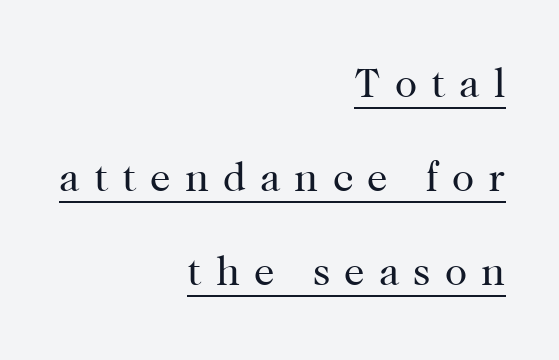
Q: Is the text bold? A: No.
Q: Is the text italic (slanted)? A: No, it is upright.
Q: Is the typeface a serif or a sans-serif typeface? A: Serif.
Q: Is the text underlined? A: Yes.
Q: How is the paragraph aligned? A: Right-aligned.
Q: Is the spacing between letters normal or unusually wide? A: Unusually wide.
Q: Is the spacing between lines tight, normal or loose? A: Loose.
Q: Width (condensed, normal, or wide)? A: Normal.
Q: Stroke contrast? A: High.
Q: x-height? A: Medium.
Q: Monospaced? A: No.
